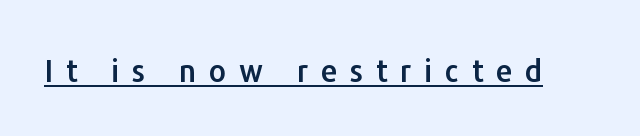
{"serif": "no", "italic": "no", "width": "normal", "stroke_contrast": "low", "x_height": "medium", "monospaced": "no", "underline": "yes", "letter_spacing": "wide", "letter_spacing_em": 0.43, "glyph_px": 30}
